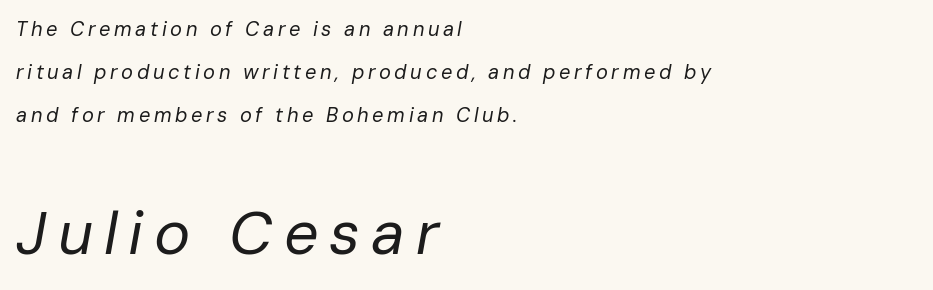
The image shows 61 px regular-weight type, italic (leaning right); set left-aligned, loose line spacing (2.14x), not underlined; the second (bottom) block is 3.05x larger; low stroke contrast and a medium x-height.
